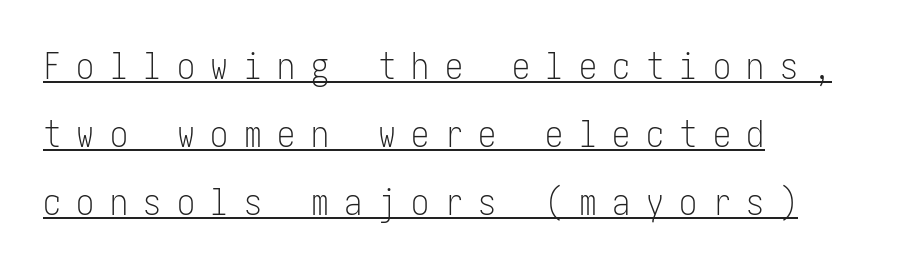
{"serif": "no", "italic": "no", "bold": "no", "weight": "light", "width": "condensed", "stroke_contrast": "low", "x_height": "medium", "underline": "yes", "align": "left", "line_spacing_ratio": 1.89, "letter_spacing": "wide", "letter_spacing_em": 0.43, "glyph_px": 36}
